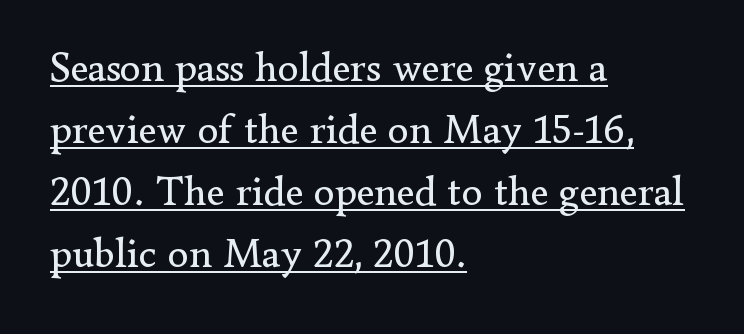
{"serif": "yes", "italic": "no", "bold": "no", "weight": "regular", "width": "normal", "stroke_contrast": "low", "x_height": "small", "monospaced": "no", "underline": "yes", "align": "left", "line_spacing": "normal", "line_spacing_ratio": 1.48, "letter_spacing": "normal", "letter_spacing_em": 0.0, "glyph_px": 42}
